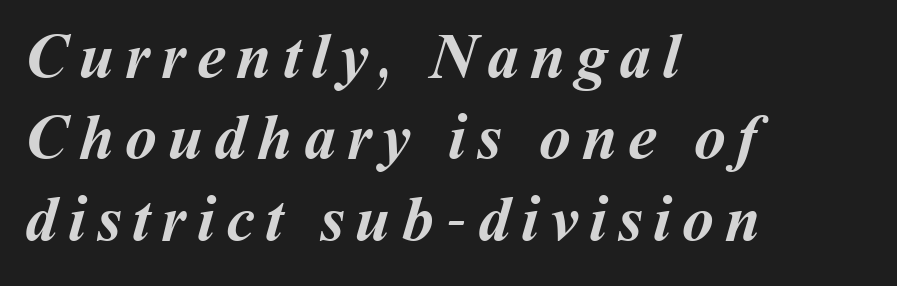
{"bold": "yes", "weight": "semibold", "width": "normal", "stroke_contrast": "medium", "x_height": "medium", "monospaced": "no", "underline": "no", "align": "left", "line_spacing": "normal", "line_spacing_ratio": 1.27, "glyph_px": 64}
